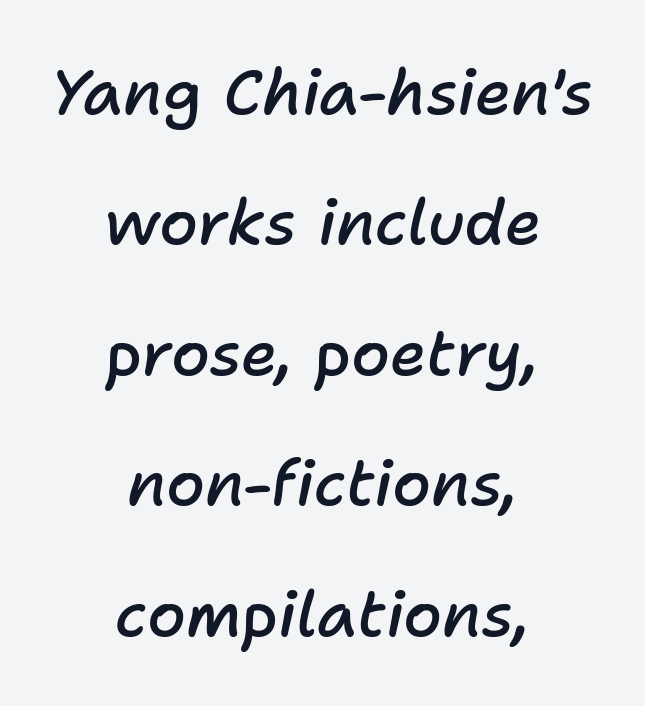
Q: Is the text bold? A: Semi-bold.
Q: Is the text italic (slanted)? A: Yes, it leans right by about 11 degrees.
Q: Is the text underlined? A: No.
Q: How is the paragraph aligned? A: Centered.
Q: Is the spacing between letters normal or unusually wide? A: Normal.
Q: Is the spacing between lines tight, normal or loose? A: Loose.
Q: Width (condensed, normal, or wide)? A: Normal.
Q: Stroke contrast? A: Low.
Q: x-height? A: Medium.
Q: Monospaced? A: No.
